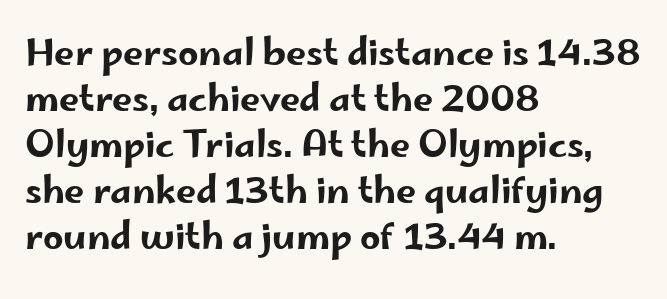
{"serif": "no", "italic": "no", "width": "wide", "stroke_contrast": "low", "x_height": "small", "monospaced": "no", "underline": "no", "align": "left", "line_spacing": "normal", "line_spacing_ratio": 1.28, "letter_spacing": "normal", "letter_spacing_em": 0.0, "glyph_px": 36}
